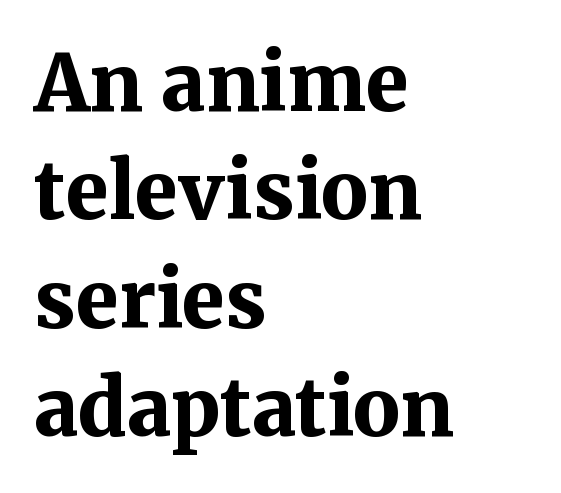
The image shows 78 px bold serif type, upright; set left-aligned, normal line spacing (1.39x), normal letter spacing, not underlined; medium stroke contrast and a medium x-height.
